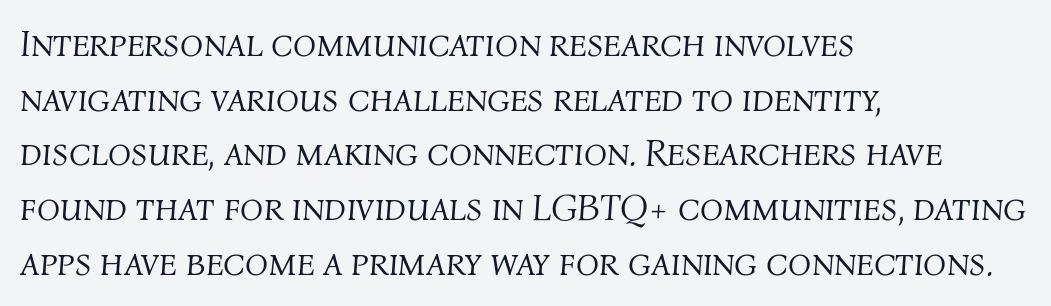
Q: Is the text bold? A: No.
Q: Is the text italic (slanted)? A: Yes, it leans right by about 4 degrees.
Q: Is the text underlined? A: No.
Q: How is the paragraph aligned? A: Left-aligned.
Q: Is the spacing between letters normal or unusually wide? A: Normal.
Q: Is the spacing between lines tight, normal or loose? A: Normal.
Q: Width (condensed, normal, or wide)? A: Normal.
Q: Stroke contrast? A: Medium.
Q: x-height? A: Medium.
Q: Monospaced? A: No.
